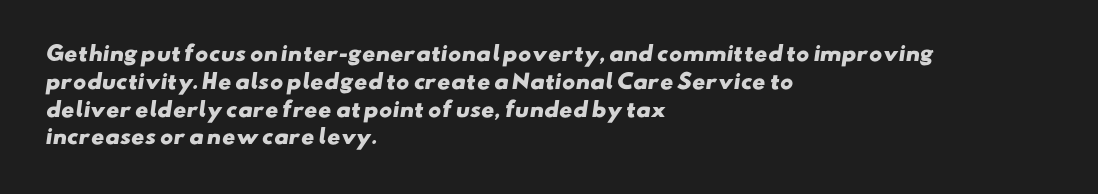
The image shows 20 px bold type; set left-aligned, normal line spacing (1.39x), normal letter spacing, not underlined.
